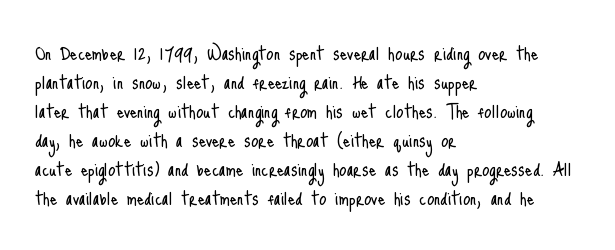
A typesetter would call this zero additional tracking. If you drew a line through each stem, it would be perfectly vertical. This block has exactly the height ordinary leading produces. Teacher's note: observe the even left margin — that is flush-left alignment. The area under the type is left untouched. This is not heavy type; no bold has been used.
